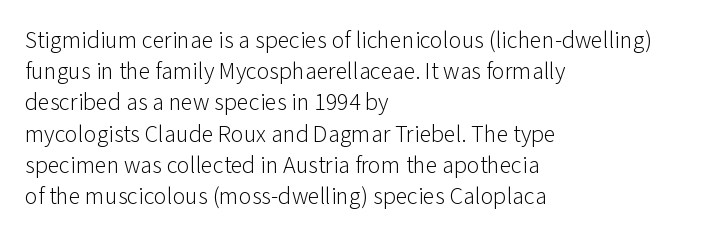
{"italic": "no", "bold": "no", "underline": "no", "align": "left", "line_spacing": "normal", "line_spacing_ratio": 1.3, "letter_spacing": "normal", "letter_spacing_em": 0.0, "glyph_px": 24}
